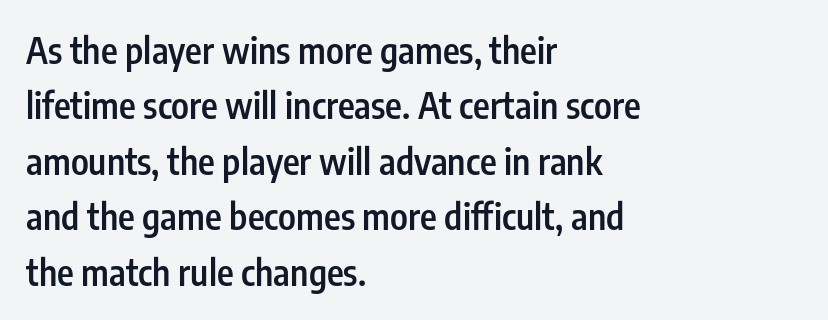
{"serif": "no", "italic": "no", "bold": "semi", "weight": "semibold", "width": "condensed", "stroke_contrast": "low", "x_height": "medium", "monospaced": "no", "underline": "no", "align": "left", "line_spacing": "normal", "line_spacing_ratio": 1.54, "letter_spacing": "normal", "letter_spacing_em": 0.0, "glyph_px": 36}
